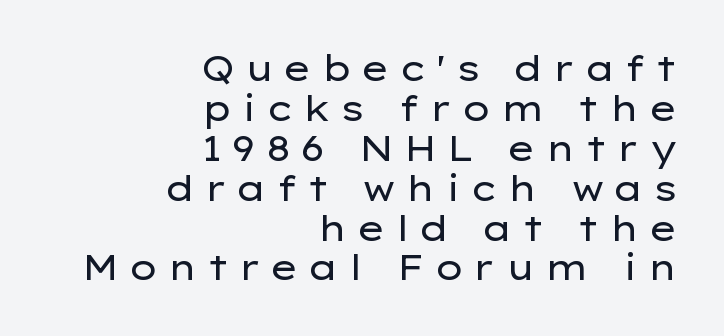
The image shows 35 px regular-weight, wide sans-serif type, upright; set right-aligned, tight line spacing (1.14x), unusually wide letter spacing (+0.25 em), not underlined; low stroke contrast and a medium x-height.
